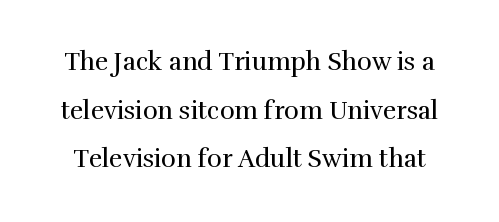
No extra ink here — the face is not bold. Rows of type keep a wide berth in the vertical direction. The baseline area is clear. If you drew a line through each stem, it would be perfectly vertical.
